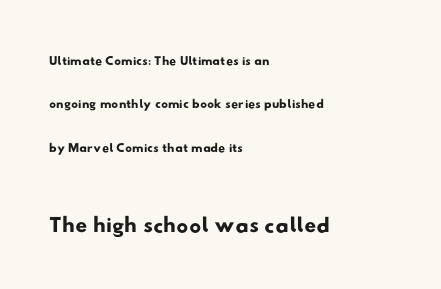
{"serif": "no", "width": "wide", "stroke_contrast": "low", "x_height": "small", "monospaced": "no", "underline": "no", "align": "left", "line_spacing": "loose", "line_spacing_ratio": 2.28, "letter_spacing": "normal", "letter_spacing_em": 0.0, "larger_block": "second", "size_ratio": 1.74, "glyph_px": 33}
